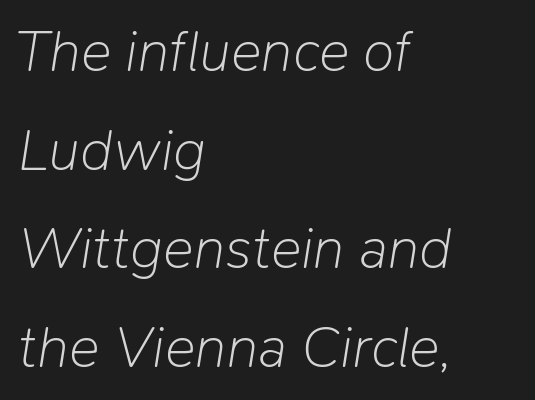
Q: Is the text bold? A: No.
Q: Is the text italic (slanted)? A: Yes, it leans right by about 9 degrees.
Q: Is the text underlined? A: No.
Q: How is the paragraph aligned? A: Left-aligned.
Q: Is the spacing between letters normal or unusually wide? A: Normal.
Q: Is the spacing between lines tight, normal or loose? A: Normal.
Q: Width (condensed, normal, or wide)? A: Normal.
Q: Stroke contrast? A: Low.
Q: x-height? A: Medium.
Q: Monospaced? A: No.
